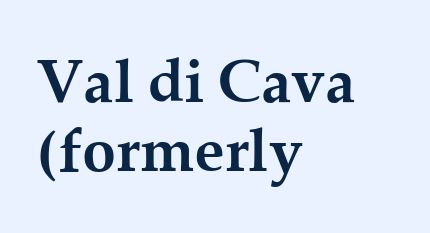
The image shows 61 px semibold serif type, upright; set left-aligned, tight line spacing (1.13x), normal letter spacing, not underlined; medium stroke contrast and a medium x-height.
